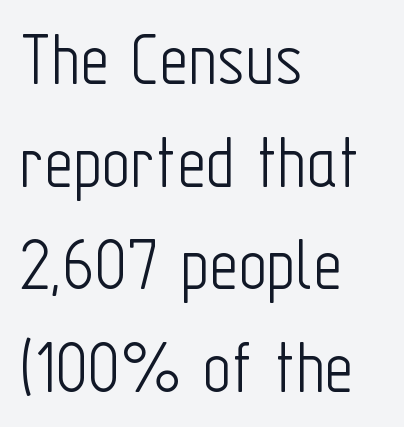
The image shows 79 px light, condensed sans-serif type, upright; set left-aligned, normal line spacing (1.3x), normal letter spacing, not underlined; low stroke contrast and a medium x-height.
